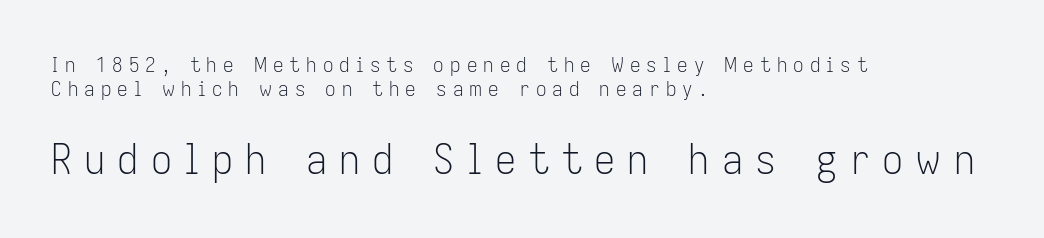
What kind of face is this? One without serifs — a sans. You could not count columns in this text — the font is proportionally spaced. Nobody drew a line under any word here. Every row of glyphs begins at an identical x-position on the left. Bold? No — there's no thickening of the strokes. Short note: letters widely spaced.
